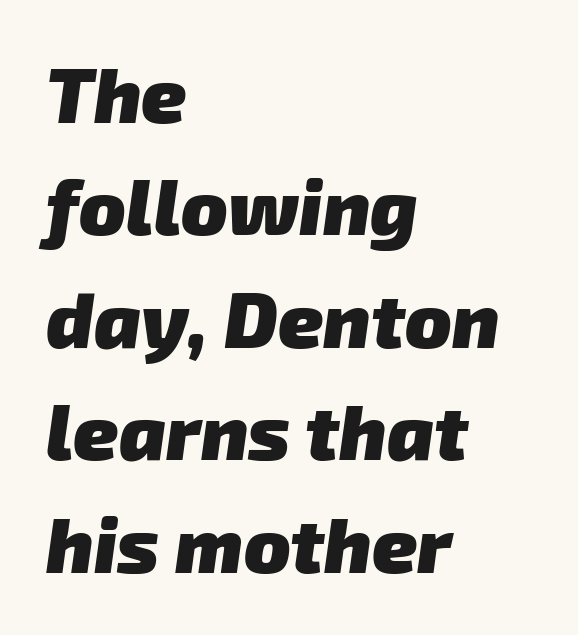
The strip under each line holds only bare page. What stands out about the letter spacing? Nothing — it is the standard amount. Stroke terminals: plain, sans-serif. Summary of weight: heavy, a full bold. Reading down the column, the eye jumps a familiar distance to each next line. A student would call this left alignment; a typographer would say flush left, rag right.
